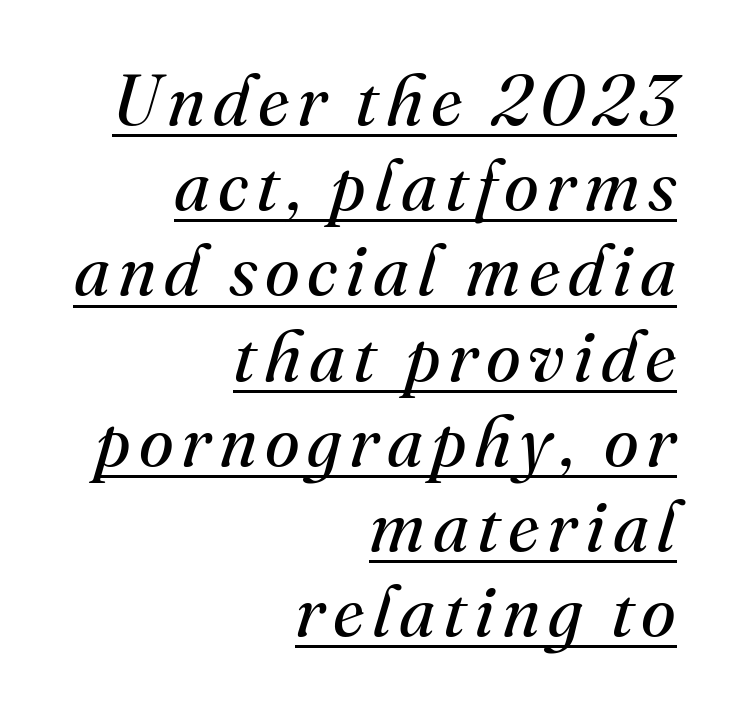
The passage shown is not bold in any degree. The passage shown is typed in a proportional face where columns would drift. These lines were composed using italics. You can see a thin bar hugging the bottom of the glyphs. This sample uses a serif face.
